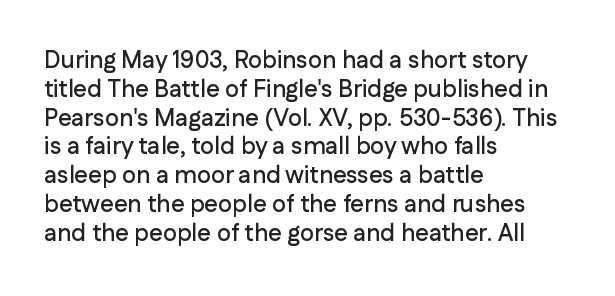
Q: Is the text italic (slanted)? A: No, it is upright.
Q: Is the text underlined? A: No.
Q: How is the paragraph aligned? A: Left-aligned.
Q: Is the spacing between letters normal or unusually wide? A: Normal.
